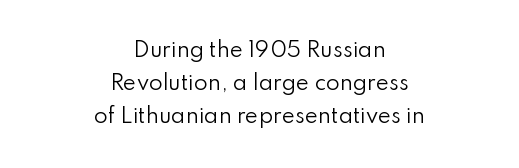
{"italic": "no", "bold": "no", "underline": "no", "align": "center", "line_spacing": "normal", "line_spacing_ratio": 1.65, "letter_spacing": "normal", "letter_spacing_em": 0.0, "glyph_px": 20}
